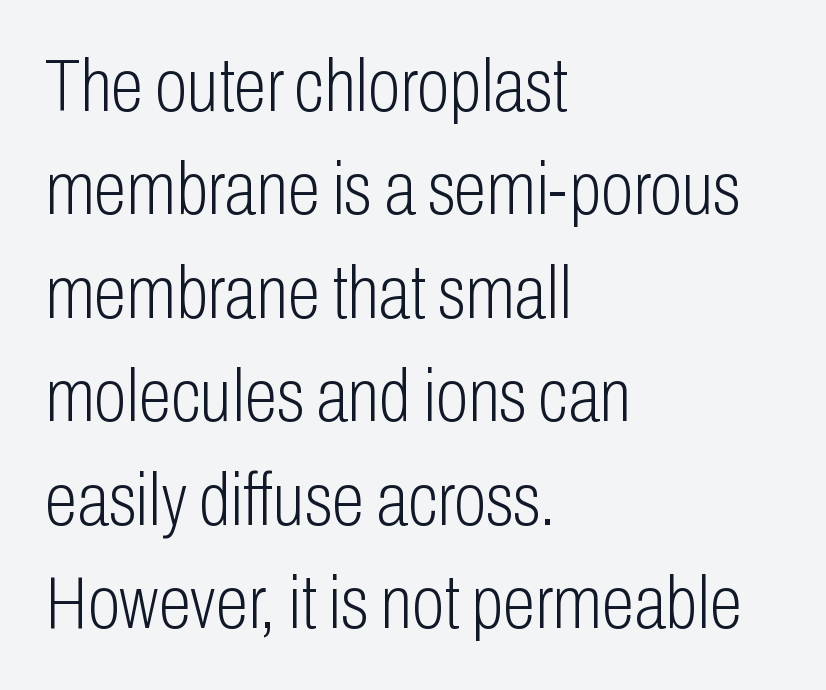
Q: Is the text bold? A: No.
Q: Is the text italic (slanted)? A: No, it is upright.
Q: Is the typeface a serif or a sans-serif typeface? A: Sans-serif.
Q: Is the text underlined? A: No.
Q: How is the paragraph aligned? A: Left-aligned.
Q: Is the spacing between letters normal or unusually wide? A: Normal.
Q: Is the spacing between lines tight, normal or loose? A: Normal.
Q: Width (condensed, normal, or wide)? A: Condensed.
Q: Stroke contrast? A: Low.
Q: x-height? A: Medium.
Q: Monospaced? A: No.
